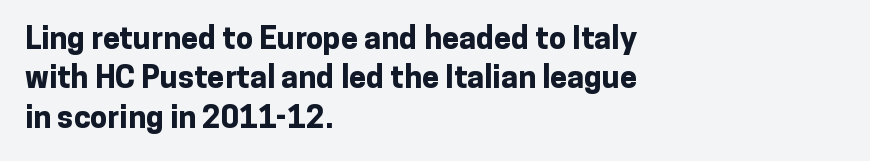
{"serif": "no", "italic": "no", "bold": "yes", "weight": "bold", "width": "normal", "stroke_contrast": "low", "x_height": "medium", "monospaced": "no", "underline": "no", "align": "left", "line_spacing": "normal", "line_spacing_ratio": 1.27, "letter_spacing": "normal", "letter_spacing_em": 0.0, "glyph_px": 31}
